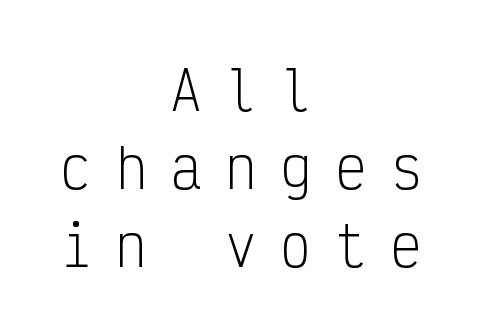
{"serif": "no", "italic": "no", "bold": "no", "weight": "light", "width": "condensed", "stroke_contrast": "low", "x_height": "medium", "monospaced": "yes", "underline": "no", "align": "center", "line_spacing": "normal", "line_spacing_ratio": 1.47, "letter_spacing": "wide", "letter_spacing_em": 0.44, "glyph_px": 53}
